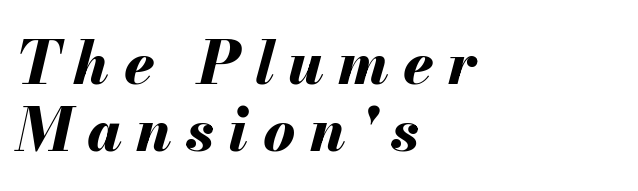
{"italic": "yes", "lean": "right", "slant_degrees": 13, "bold": "yes", "weight": "bold", "width": "normal", "stroke_contrast": "medium", "x_height": "small", "monospaced": "no", "underline": "no", "align": "left", "line_spacing": "tight", "line_spacing_ratio": 1.11, "letter_spacing": "wide", "letter_spacing_em": 0.24, "glyph_px": 60}
